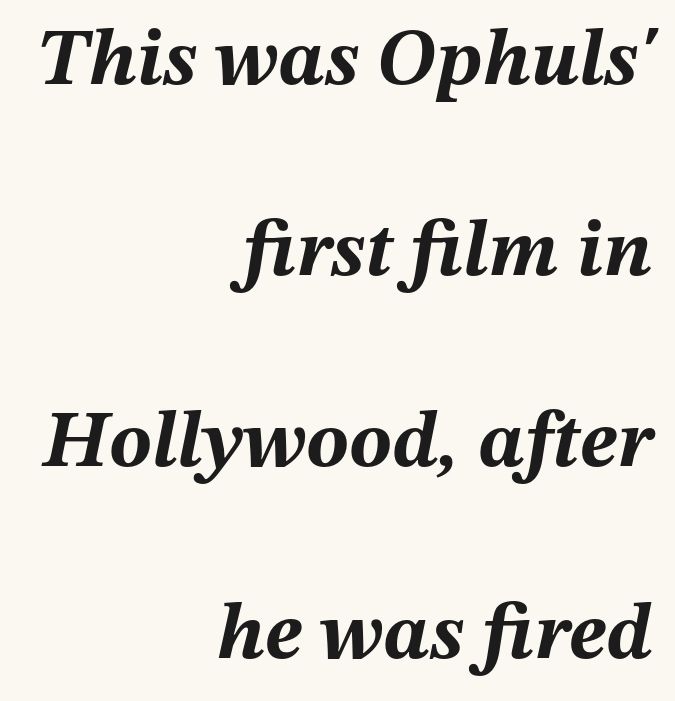
Q: Is the text bold? A: Yes.
Q: Is the text italic (slanted)? A: Yes, it leans right by about 12 degrees.
Q: Is the text underlined? A: No.
Q: How is the paragraph aligned? A: Right-aligned.
Q: Is the spacing between letters normal or unusually wide? A: Normal.
Q: Is the spacing between lines tight, normal or loose? A: Loose.
Q: Width (condensed, normal, or wide)? A: Normal.
Q: Stroke contrast? A: Medium.
Q: x-height? A: Medium.
Q: Monospaced? A: No.
